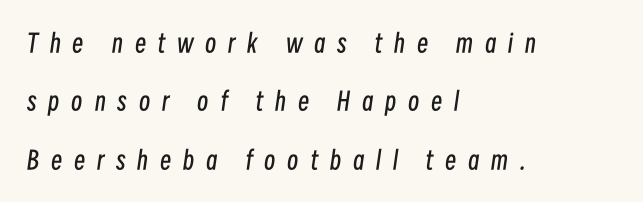
Q: Is the text bold? A: No.
Q: Is the text italic (slanted)? A: Yes, it leans right by about 8 degrees.
Q: Is the text underlined? A: No.
Q: How is the paragraph aligned? A: Left-aligned.
Q: Is the spacing between letters normal or unusually wide? A: Unusually wide.
Q: Is the spacing between lines tight, normal or loose? A: Loose.
